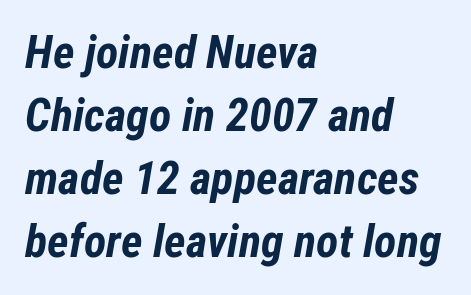
Caption: multi-line text, flush left, ragged right. The strip under each line holds only bare page. You'd pick this weight for a headline — it's a proper bold. If you drew a line through each stem, it would be angled. A normal amount of white space separates one row of letters from the next.
